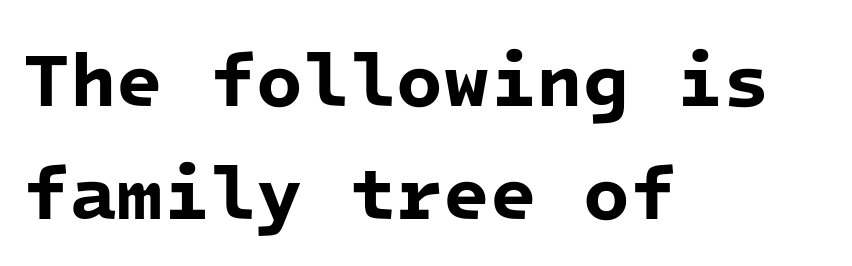
The characters look thick and weighty, a clear bold. Rule under the text: the space is simply empty. You could count columns in this text — the font is strictly monospaced. Left-aligned paragraph, ragged on the right. Honestly, the letter spacing is just normal — you wouldn't notice it. Note: no serifs on the glyphs.
